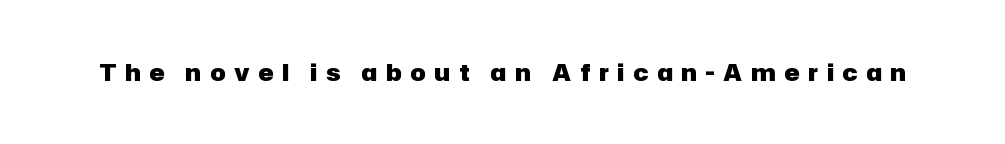
The image shows 23 px bold type, upright; set unusually wide letter spacing (+0.38 em), not underlined.
